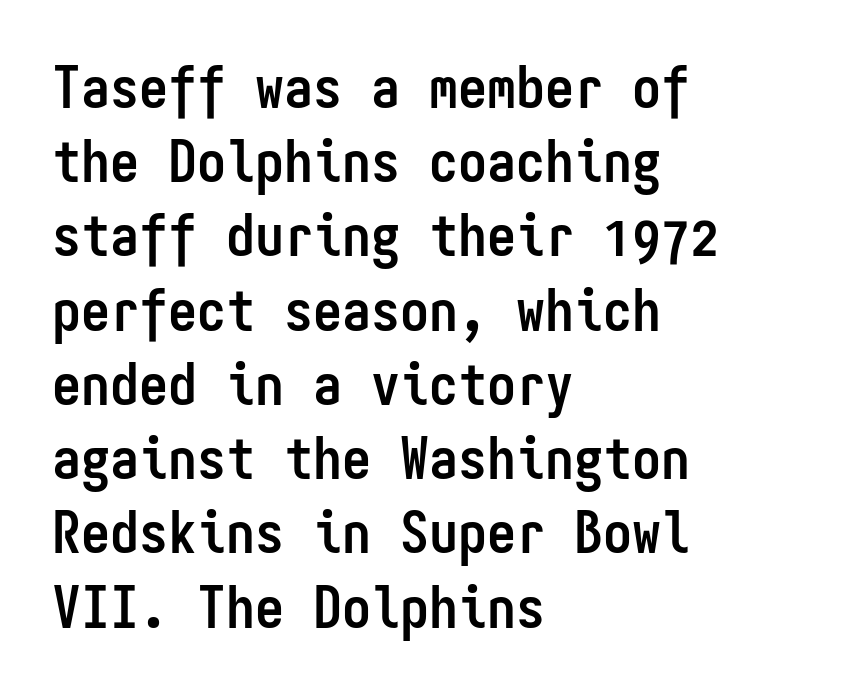
The image shows 58 px semibold, condensed sans-serif type, upright, monospaced; set left-aligned, normal line spacing (1.28x), normal letter spacing, not underlined; low stroke contrast and a medium x-height.
